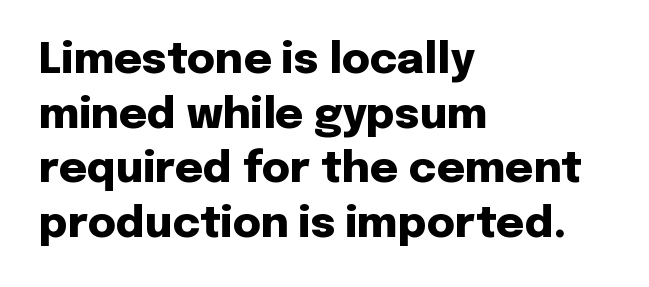
Stroke thickness is high; the sample reads as a true bold. Inter-character spacing is left at the font's built-in metrics. Is this a fixed-width face? No — the glyphs have proportional, varying widths. Nothing sits at the stroke ends, so this counts as sans-serif. Every stem runs plumb, perpendicular to the baseline.
